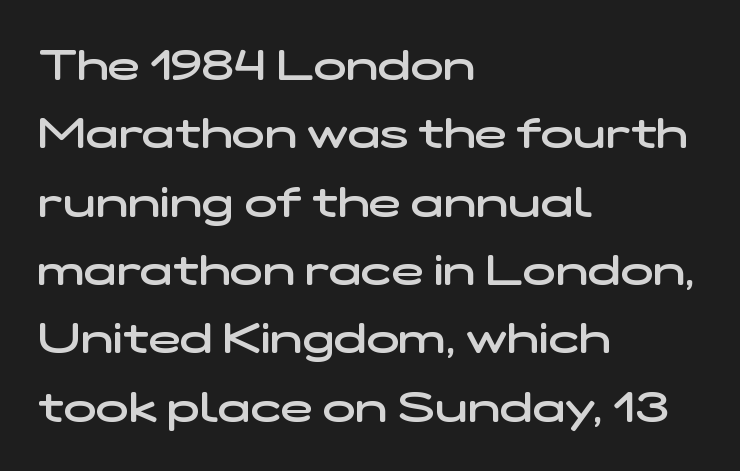
Q: Is the text bold? A: Semi-bold.
Q: Is the typeface a serif or a sans-serif typeface? A: Sans-serif.
Q: Is the text underlined? A: No.
Q: How is the paragraph aligned? A: Left-aligned.
Q: Is the spacing between letters normal or unusually wide? A: Normal.
Q: Is the spacing between lines tight, normal or loose? A: Normal.
Q: Width (condensed, normal, or wide)? A: Wide.
Q: Stroke contrast? A: Low.
Q: x-height? A: Medium.
Q: Monospaced? A: No.
